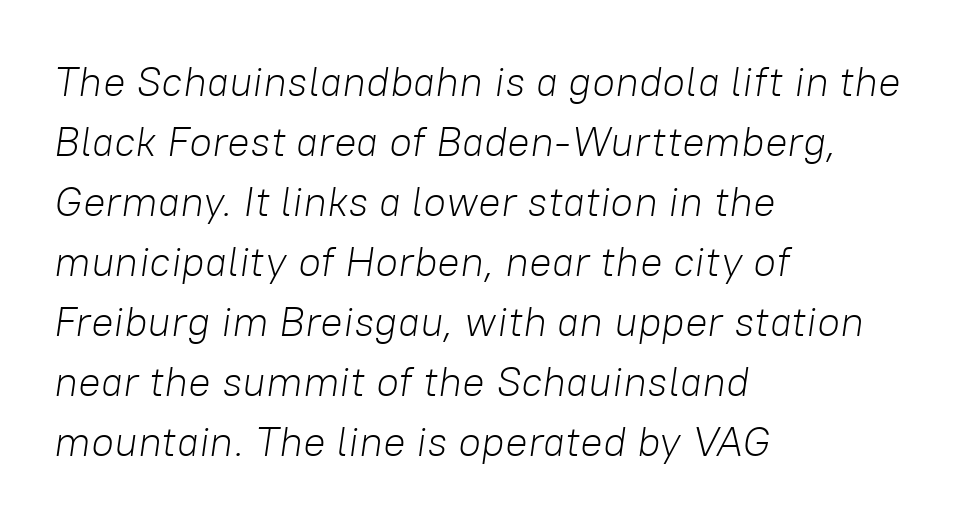
The image shows 42 px light type, italic (leaning right); set left-aligned, normal line spacing (1.43x), normal letter spacing, not underlined; low stroke contrast and a medium x-height.
